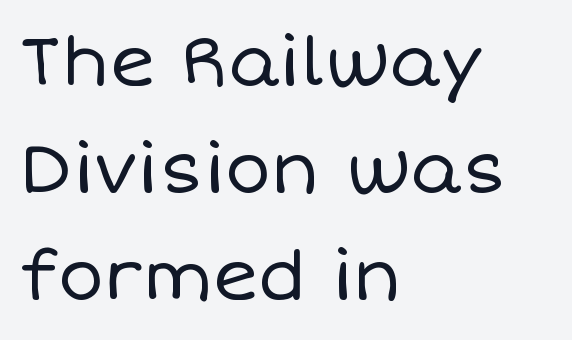
{"italic": "no", "bold": "no", "weight": "regular", "width": "normal", "stroke_contrast": "low", "x_height": "large", "monospaced": "no", "underline": "no", "align": "left", "line_spacing": "normal", "line_spacing_ratio": 1.55, "letter_spacing": "normal", "letter_spacing_em": 0.0, "glyph_px": 69}
